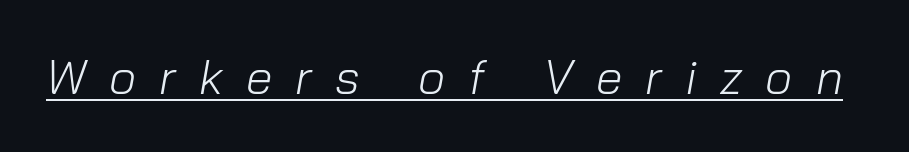
{"italic": "yes", "lean": "right", "slant_degrees": 10, "bold": "no", "weight": "light", "width": "normal", "stroke_contrast": "low", "x_height": "medium", "monospaced": "no", "underline": "yes", "letter_spacing": "wide", "letter_spacing_em": 0.48, "glyph_px": 48}
